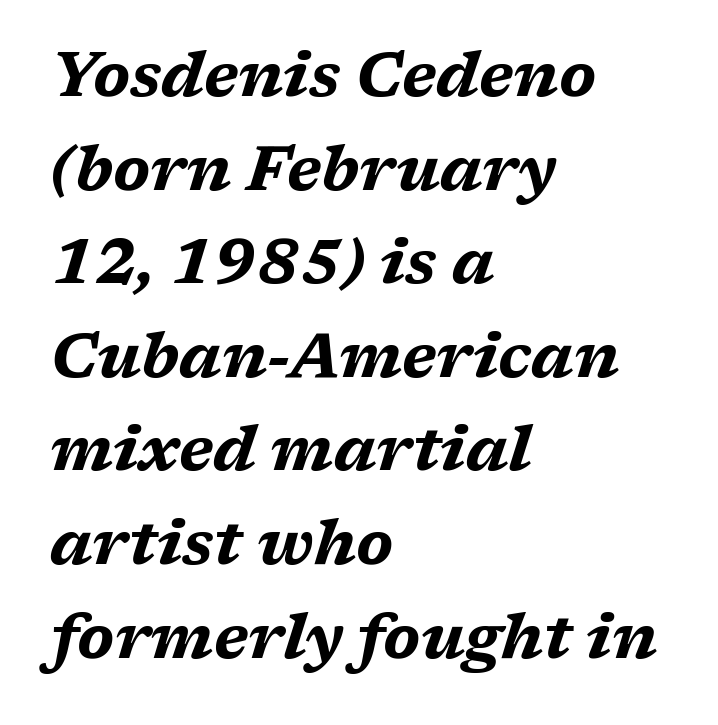
The line-height multiplier appears to be the usual default. Looks like regular typesetting: each glyph gets only the width it needs. Layout note: lines flush left. In terms of weight, the rendering is a true, heavy bold.
